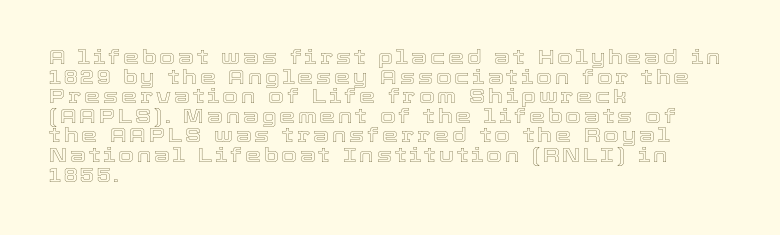
{"italic": "no", "underline": "no", "align": "left", "line_spacing": "tight", "line_spacing_ratio": 0.98, "glyph_px": 20}
